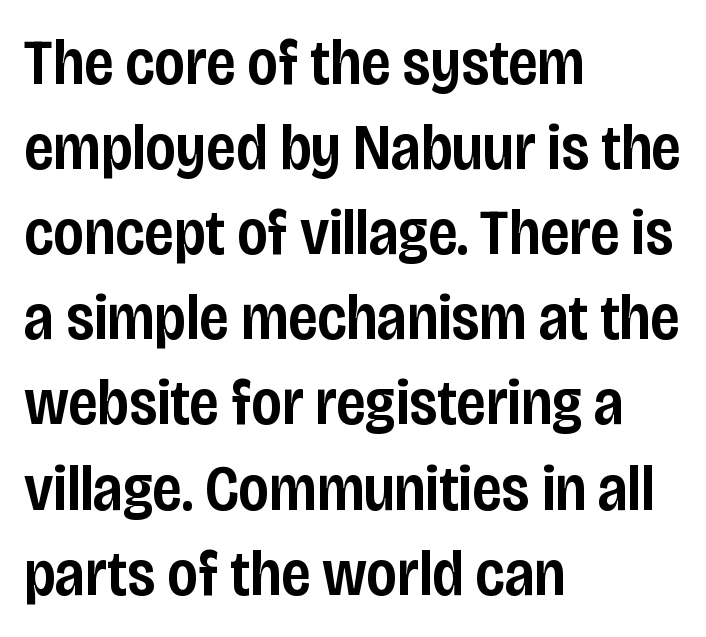
You can tell from the bare stems that sans-serif type was used. Visually the block forms a straight wall on the left and a jagged coastline on the right. Clear beneath every line of the passage. Looks like regular typesetting: each glyph gets only the width it needs. Vertically, the passage feels balanced, rows spaced as you'd expect.
